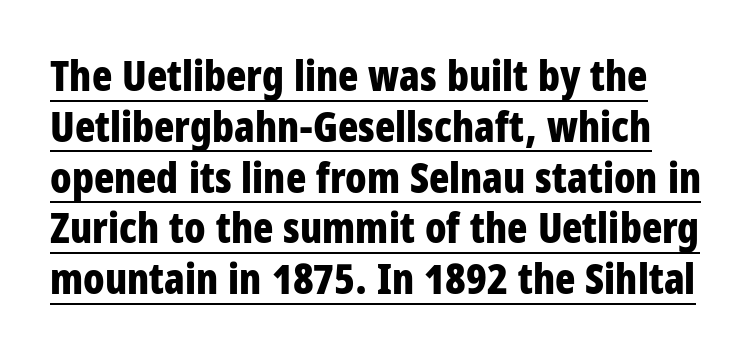
Q: Is the text bold? A: Yes.
Q: Is the text italic (slanted)? A: No, it is upright.
Q: Is the typeface a serif or a sans-serif typeface? A: Sans-serif.
Q: Is the text underlined? A: Yes.
Q: Is the spacing between letters normal or unusually wide? A: Normal.
Q: Width (condensed, normal, or wide)? A: Condensed.
Q: Stroke contrast? A: Low.
Q: x-height? A: Large.
Q: Monospaced? A: No.
